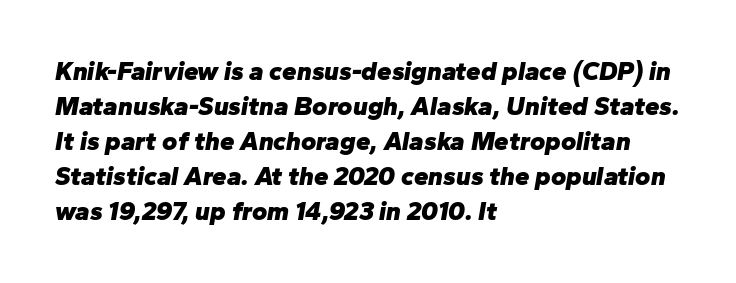
Q: Is the text bold? A: Yes.
Q: Is the text italic (slanted)? A: Yes, it leans right by about 10 degrees.
Q: Is the text underlined? A: No.
Q: How is the paragraph aligned? A: Left-aligned.
Q: Is the spacing between letters normal or unusually wide? A: Normal.
Q: Is the spacing between lines tight, normal or loose? A: Normal.
